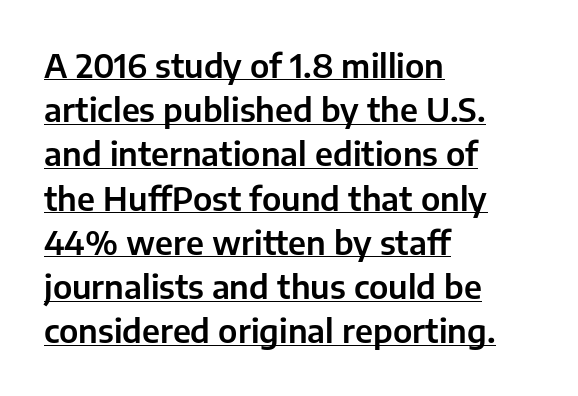
The image shows 33 px sans-serif type, upright; set left-aligned, normal line spacing (1.34x), normal letter spacing, underlined; low stroke contrast and a medium x-height.
